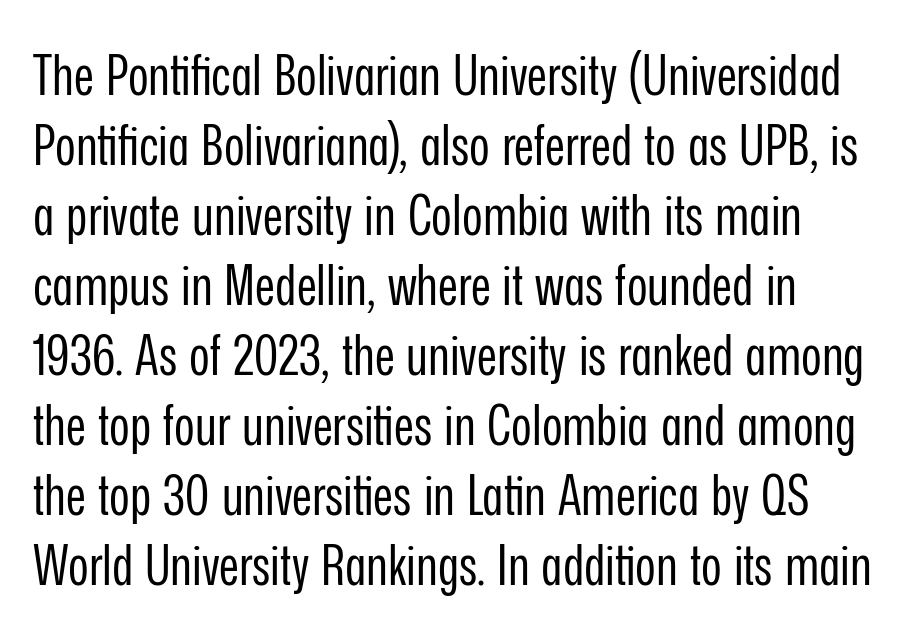
Q: Is the text bold? A: No.
Q: Is the text italic (slanted)? A: No, it is upright.
Q: Is the typeface a serif or a sans-serif typeface? A: Sans-serif.
Q: Is the text underlined? A: No.
Q: How is the paragraph aligned? A: Left-aligned.
Q: Is the spacing between letters normal or unusually wide? A: Normal.
Q: Is the spacing between lines tight, normal or loose? A: Normal.
Q: Width (condensed, normal, or wide)? A: Condensed.
Q: Stroke contrast? A: Low.
Q: x-height? A: Medium.
Q: Monospaced? A: No.
